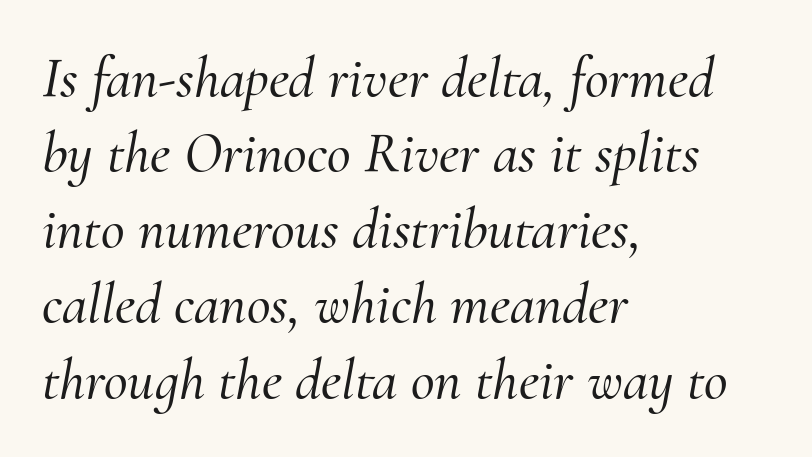
The image shows 58 px serif type, italic (leaning right); set left-aligned, normal line spacing (1.3x), normal letter spacing, not underlined; medium stroke contrast and a small x-height.
